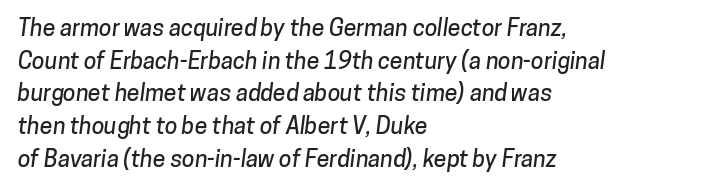
The image shows 23 px text type; set left-aligned, normal line spacing (1.42x), normal letter spacing, not underlined.
